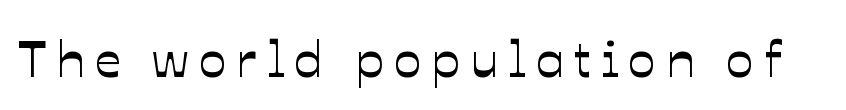
The image shows 52 px text type, upright; set not underlined; low stroke contrast and a medium x-height.
